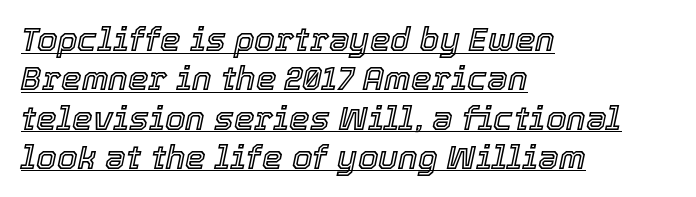
The image shows 33 px text type, italic (leaning right); set left-aligned, line spacing 1.19x, normal letter spacing, underlined; a medium x-height.
